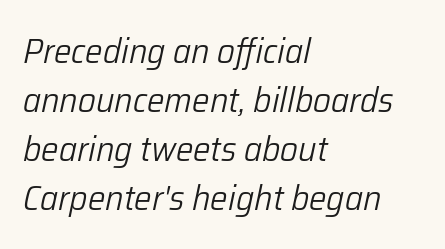
Q: Is the text bold? A: No.
Q: Is the text italic (slanted)? A: Yes, it leans right by about 12 degrees.
Q: Is the text underlined? A: No.
Q: How is the paragraph aligned? A: Left-aligned.
Q: Is the spacing between letters normal or unusually wide? A: Normal.
Q: Is the spacing between lines tight, normal or loose? A: Normal.
Q: Width (condensed, normal, or wide)? A: Normal.
Q: Stroke contrast? A: Low.
Q: x-height? A: Medium.
Q: Monospaced? A: No.
